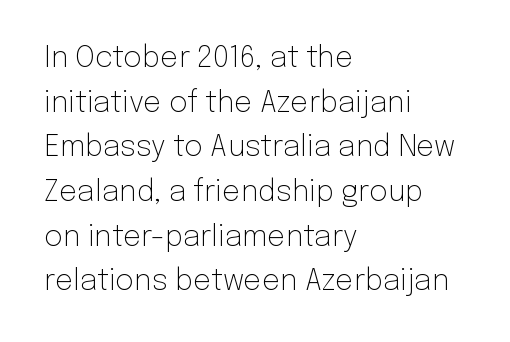
The image shows 29 px light sans-serif type, upright; set left-aligned, normal line spacing (1.54x), normal letter spacing, not underlined; low stroke contrast and a medium x-height.
